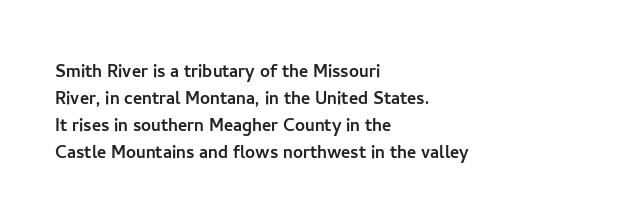
Q: Is the text italic (slanted)? A: No, it is upright.
Q: Is the text underlined? A: No.
Q: How is the paragraph aligned? A: Left-aligned.
Q: Is the spacing between letters normal or unusually wide? A: Normal.
